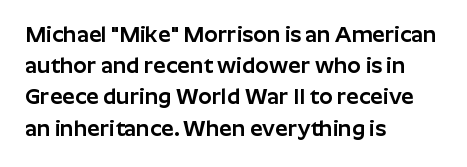
Q: Is the text italic (slanted)? A: No, it is upright.
Q: Is the text underlined? A: No.
Q: How is the paragraph aligned? A: Left-aligned.
Q: Is the spacing between letters normal or unusually wide? A: Normal.
Q: Is the spacing between lines tight, normal or loose? A: Normal.
